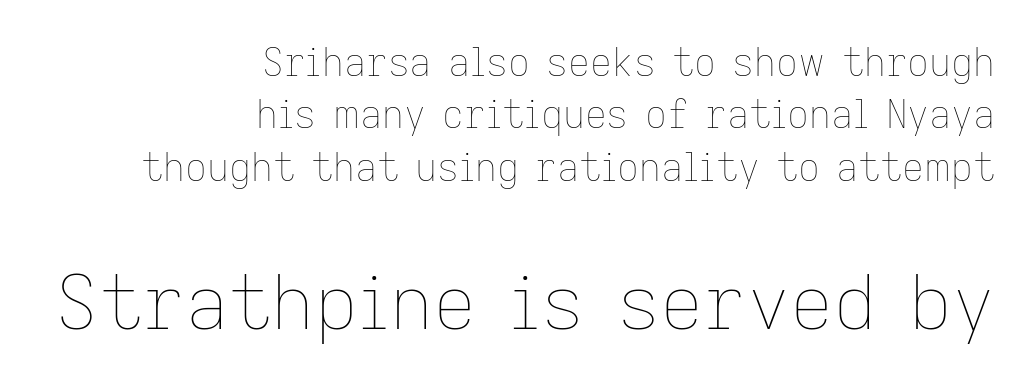
Q: Is the text bold? A: No.
Q: Is the text italic (slanted)? A: No, it is upright.
Q: Is the text underlined? A: No.
Q: How is the paragraph aligned? A: Right-aligned.
Q: Is the spacing between letters normal or unusually wide? A: Normal.
Q: Is the spacing between lines tight, normal or loose? A: Normal.
Q: Which block of text is set in a larger size, the first (top) or the second (bottom)? A: The second (bottom) one.
Q: Width (condensed, normal, or wide)? A: Normal.
Q: Stroke contrast? A: Low.
Q: x-height? A: Medium.
Q: Monospaced? A: No.
